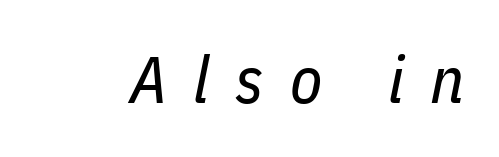
The image shows 66 px regular-weight, condensed type, italic (leaning right); set unusually wide letter spacing (+0.39 em), not underlined; low stroke contrast and a medium x-height.
